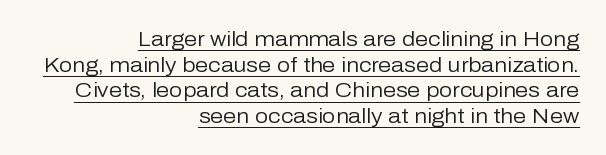
Q: Is the text bold? A: No.
Q: Is the text italic (slanted)? A: No, it is upright.
Q: Is the text underlined? A: Yes.
Q: How is the paragraph aligned? A: Right-aligned.
Q: Is the spacing between letters normal or unusually wide? A: Normal.
